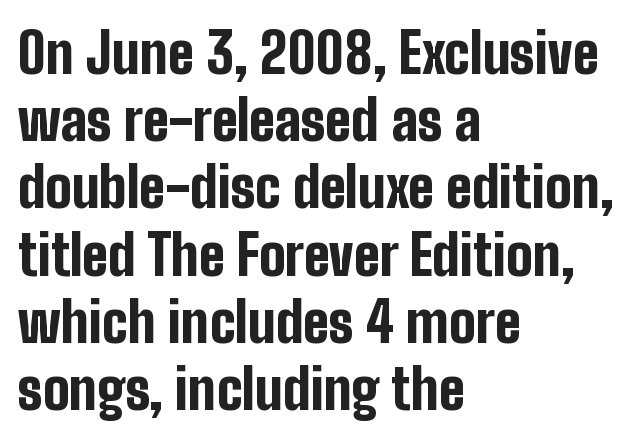
A sans-serif font was chosen for this passage. Set as a true bold cut, around the 700 mark. No extra tracking has been applied to these lines. Italic: no, the glyphs are upright roman. Lines of text with bare space underneath.
